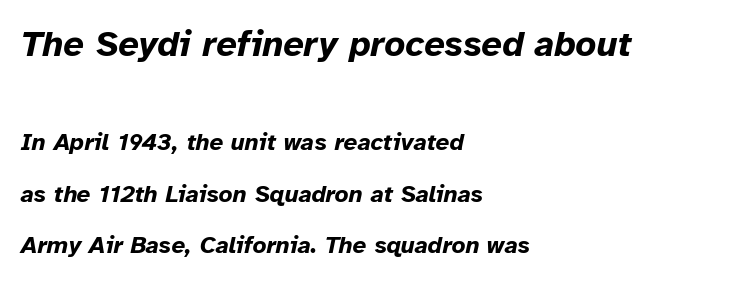
Two sizes are in play, and the larger belongs to the first block. The lines are quadded left. Heavy-handed strokes throughout: this text is bold. Tall strokes in this sample are angled rather than plumb. Here the designer chose a conventional face with non-uniform glyph widths. A great deal of white space separates one row of letters from the next.
